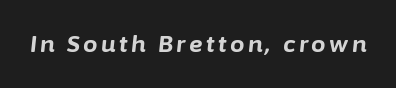
{"italic": "yes", "lean": "right", "slant_degrees": 6, "bold": "yes", "underline": "no", "glyph_px": 23}
